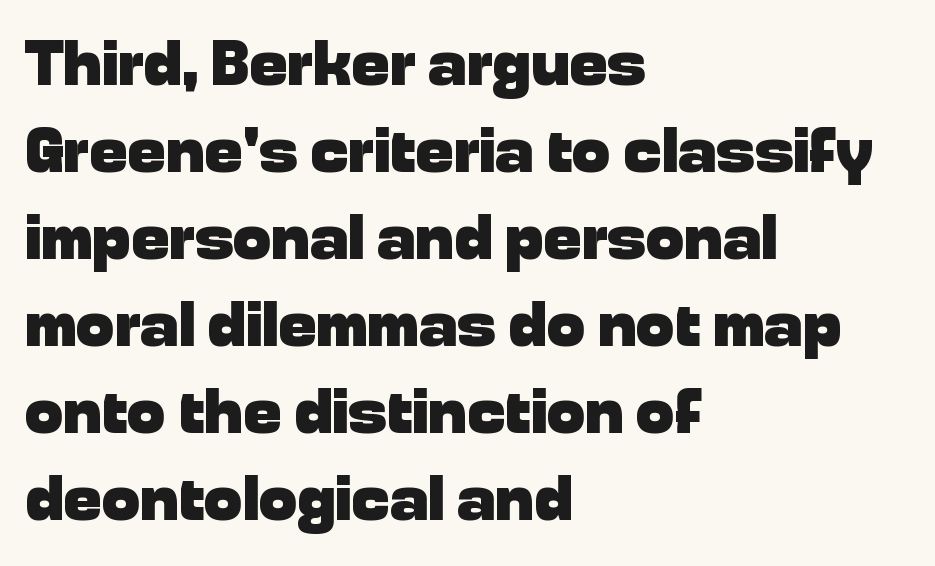
Q: Is the text bold? A: Yes.
Q: Is the text italic (slanted)? A: No, it is upright.
Q: Is the typeface a serif or a sans-serif typeface? A: Sans-serif.
Q: Is the text underlined? A: No.
Q: How is the paragraph aligned? A: Left-aligned.
Q: Is the spacing between letters normal or unusually wide? A: Normal.
Q: Is the spacing between lines tight, normal or loose? A: Normal.
Q: Width (condensed, normal, or wide)? A: Normal.
Q: Stroke contrast? A: Low.
Q: x-height? A: Medium.
Q: Monospaced? A: No.
